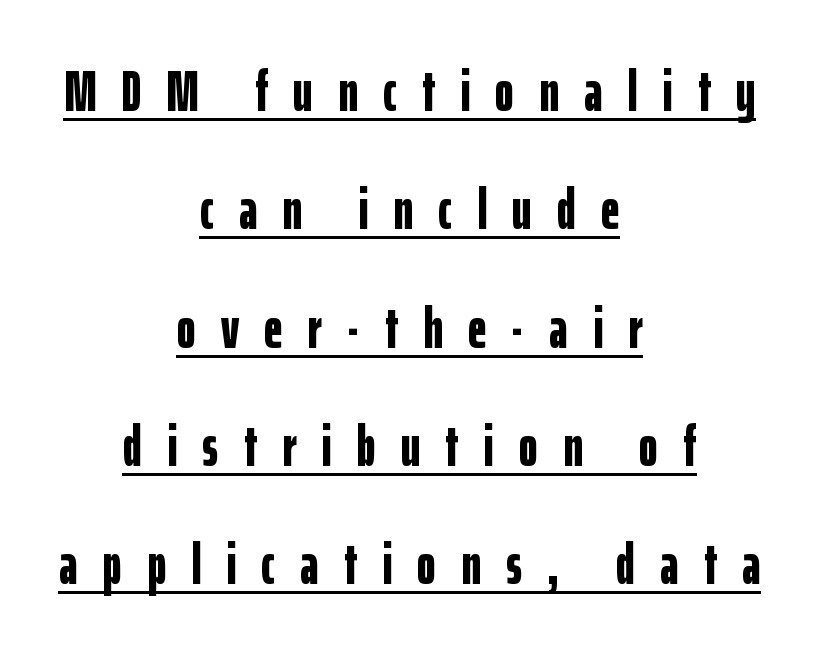
{"serif": "no", "italic": "no", "bold": "yes", "weight": "bold", "width": "condensed", "stroke_contrast": "low", "x_height": "medium", "monospaced": "no", "underline": "yes", "align": "center", "line_spacing": "loose", "line_spacing_ratio": 2.04, "letter_spacing": "wide", "letter_spacing_em": 0.43, "glyph_px": 58}
